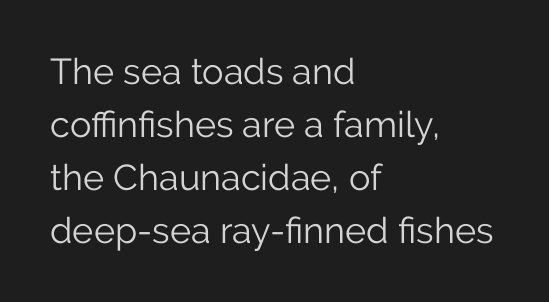
{"serif": "no", "italic": "no", "bold": "no", "weight": "light", "width": "normal", "stroke_contrast": "low", "x_height": "medium", "monospaced": "no", "underline": "no", "align": "left", "line_spacing": "normal", "line_spacing_ratio": 1.47, "letter_spacing": "normal", "letter_spacing_em": 0.0, "glyph_px": 36}
